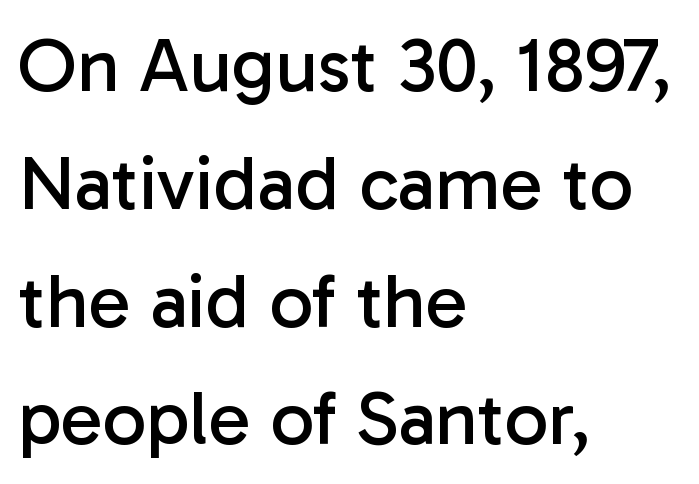
The image shows 77 px regular-weight sans-serif type, upright; set left-aligned, normal line spacing (1.53x), normal letter spacing, not underlined; low stroke contrast and a medium x-height.
